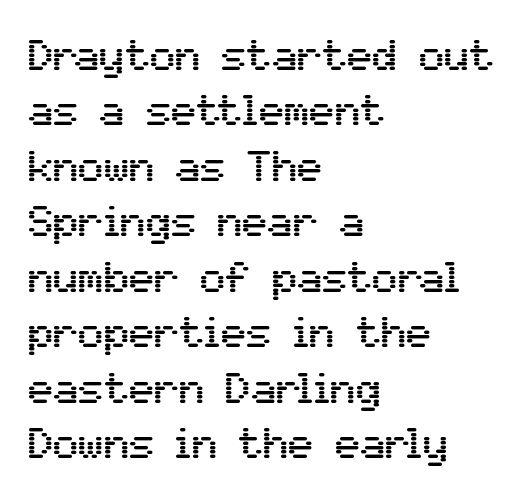
Q: Is the text italic (slanted)? A: No, it is upright.
Q: Is the typeface a serif or a sans-serif typeface? A: Sans-serif.
Q: Is the text underlined? A: No.
Q: How is the paragraph aligned? A: Left-aligned.
Q: Is the spacing between letters normal or unusually wide? A: Normal.
Q: Is the spacing between lines tight, normal or loose? A: Normal.
Q: Width (condensed, normal, or wide)? A: Normal.
Q: Stroke contrast? A: Medium.
Q: x-height? A: Medium.
Q: Monospaced? A: No.
